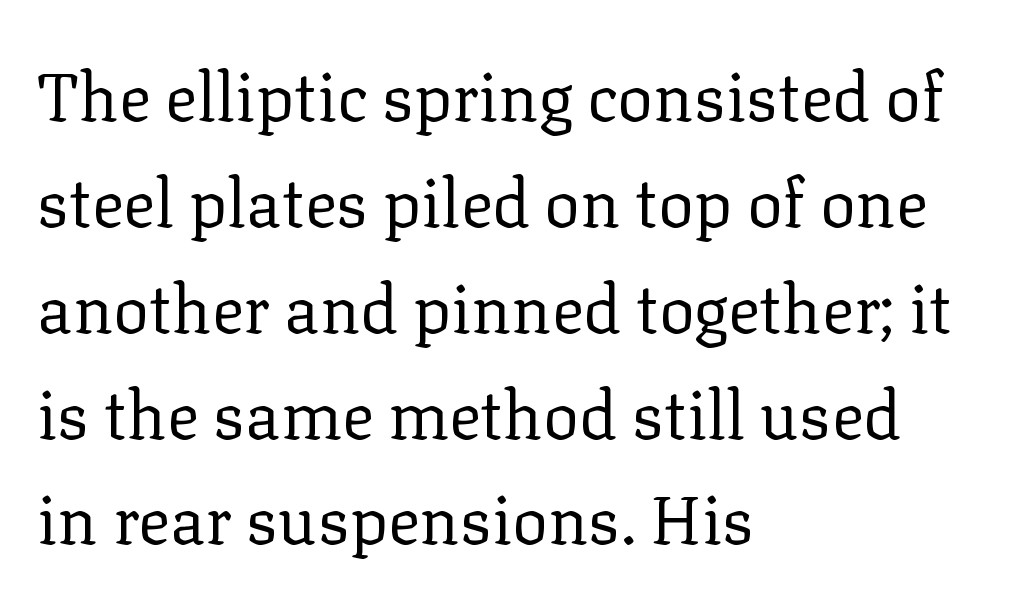
Q: Is the text bold? A: No.
Q: Is the text italic (slanted)? A: No, it is upright.
Q: Is the typeface a serif or a sans-serif typeface? A: Serif.
Q: Is the text underlined? A: No.
Q: How is the paragraph aligned? A: Left-aligned.
Q: Is the spacing between letters normal or unusually wide? A: Normal.
Q: Is the spacing between lines tight, normal or loose? A: Normal.
Q: Width (condensed, normal, or wide)? A: Normal.
Q: Stroke contrast? A: Low.
Q: x-height? A: Medium.
Q: Monospaced? A: No.
